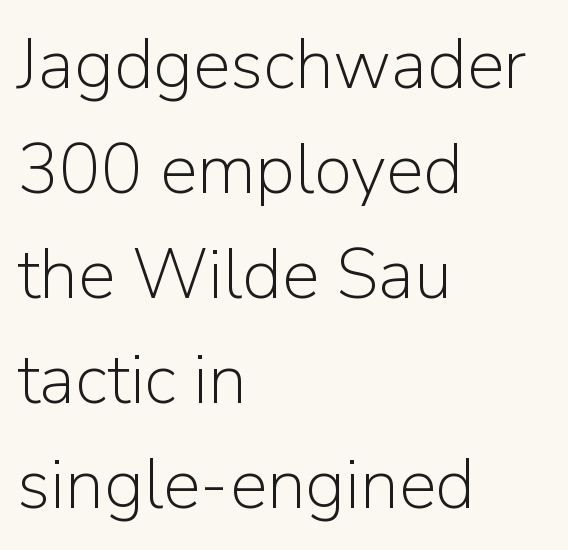
{"serif": "no", "italic": "no", "bold": "no", "weight": "light", "width": "normal", "stroke_contrast": "low", "x_height": "medium", "monospaced": "no", "underline": "no", "align": "left", "line_spacing": "normal", "line_spacing_ratio": 1.5, "letter_spacing": "normal", "letter_spacing_em": 0.0, "glyph_px": 70}
